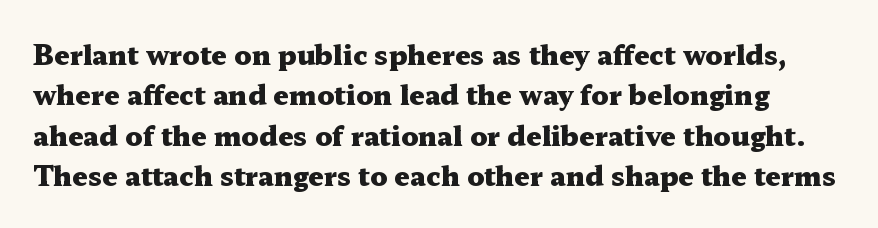
Does the lettering tilt? It doesn't — this is upright. Default kerning and tracking; the words read as compact shapes. The passage shown is emphatically bold. The specimen omits any rule beneath the text block's lines. The passage shown stacks its lines at a standard gap.
